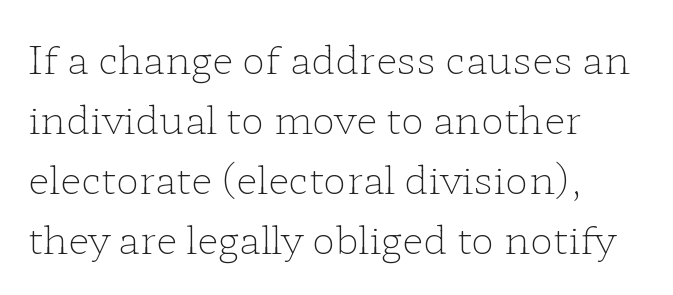
The image shows 39 px light, wide serif type, upright; set left-aligned, normal line spacing (1.54x), normal letter spacing, not underlined; low stroke contrast and a medium x-height.
